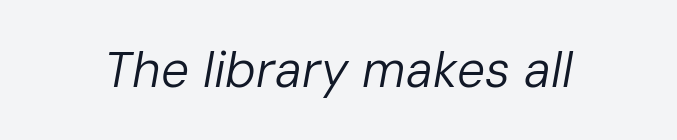
The letters sit at their default tracking, neither squeezed nor spread. Looks like regular typesetting: each glyph gets only the width it needs. The space beneath each line is pristine and unruled. Stem width sits at or under what a default text font uses. Italic: yes, the glyphs are oblique.
